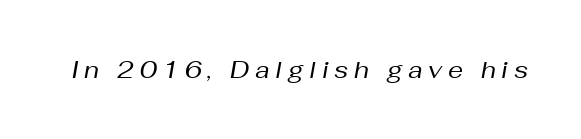
Descenders are the only things crossing below the line. This sample uses expanded letter spacing, leaving extra air between glyphs. Compared with ordinary roman type, these characters are visibly tilted. The characters are drawn with everyday or finer stroke widths.
